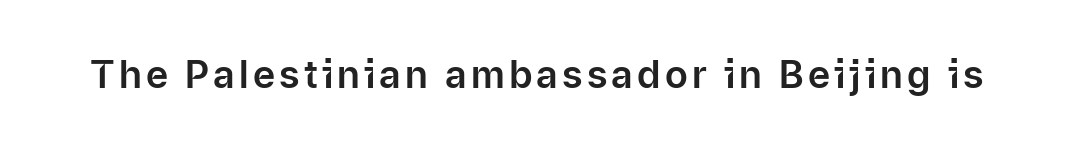
Note the varied advance widths — an 'i' is clearly narrower than an 'm'. Each letter's strokes conclude bluntly, with no projecting serifs. You can tell it's not italic because the verticals are truly vertical. Lines of text with bare space underneath.
